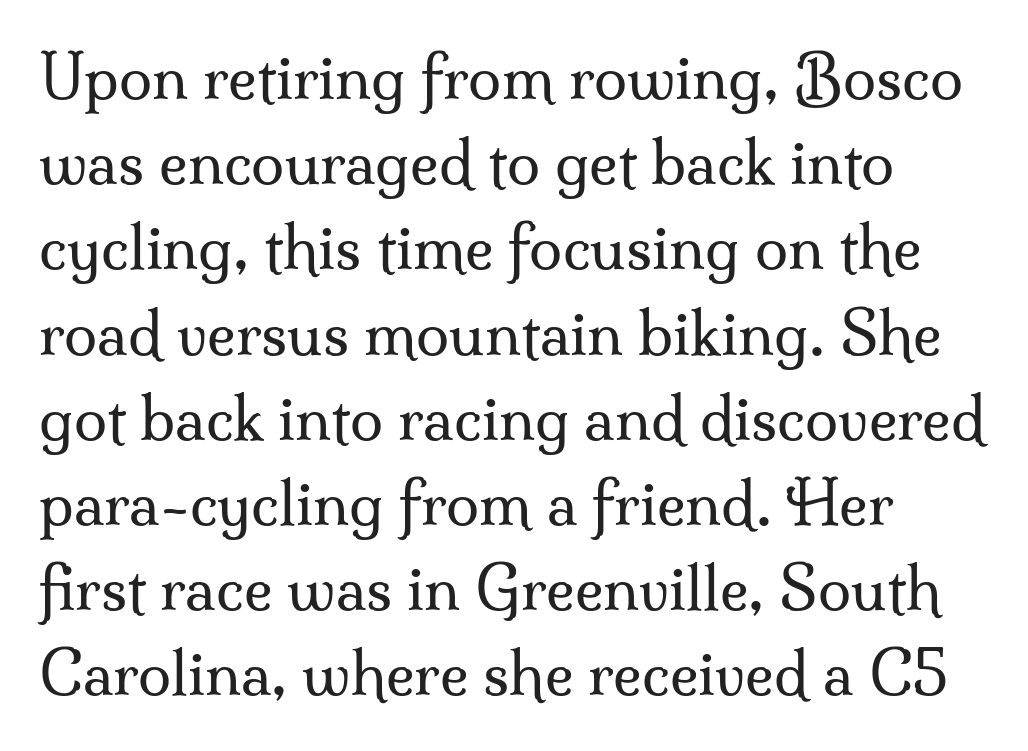
{"serif": "yes", "italic": "no", "bold": "no", "weight": "regular", "width": "normal", "stroke_contrast": "medium", "x_height": "small", "monospaced": "no", "underline": "no", "align": "left", "line_spacing": "normal", "line_spacing_ratio": 1.42, "letter_spacing": "normal", "letter_spacing_em": 0.0, "glyph_px": 60}
